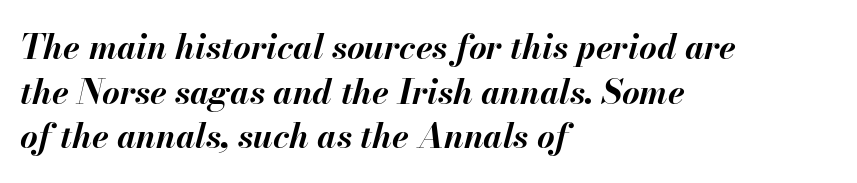
Q: Is the text bold? A: Yes.
Q: Is the text italic (slanted)? A: Yes, it leans right by about 13 degrees.
Q: Is the text underlined? A: No.
Q: How is the paragraph aligned? A: Left-aligned.
Q: Is the spacing between letters normal or unusually wide? A: Normal.
Q: Is the spacing between lines tight, normal or loose? A: Normal.
Q: Width (condensed, normal, or wide)? A: Normal.
Q: Stroke contrast? A: Medium.
Q: x-height? A: Small.
Q: Monospaced? A: No.
